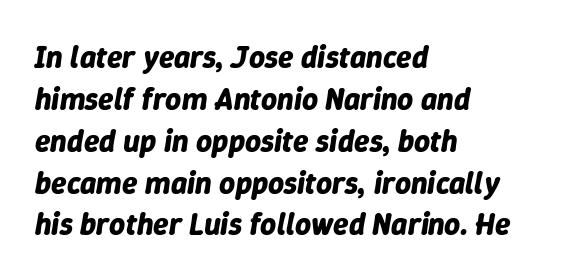
Q: Is the text bold? A: Yes.
Q: Is the text italic (slanted)? A: Yes, it leans right by about 9 degrees.
Q: Is the text underlined? A: No.
Q: How is the paragraph aligned? A: Left-aligned.
Q: Is the spacing between letters normal or unusually wide? A: Normal.
Q: Is the spacing between lines tight, normal or loose? A: Normal.
Q: Width (condensed, normal, or wide)? A: Normal.
Q: Stroke contrast? A: Low.
Q: x-height? A: Medium.
Q: Monospaced? A: No.
